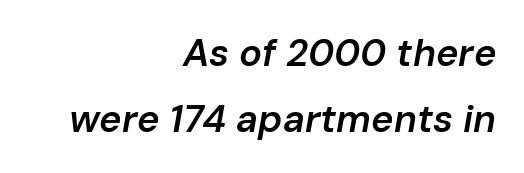
{"italic": "yes", "lean": "right", "slant_degrees": 10, "bold": "semi", "weight": "semibold", "width": "normal", "stroke_contrast": "low", "x_height": "medium", "monospaced": "no", "underline": "no", "align": "right", "line_spacing_ratio": 1.75, "letter_spacing": "normal", "letter_spacing_em": 0.0, "glyph_px": 38}
